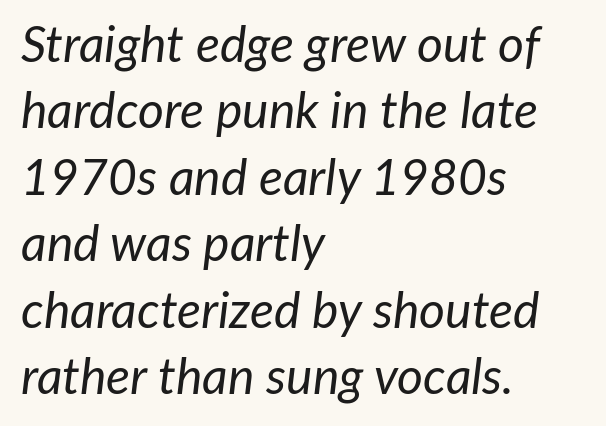
Q: Is the text bold? A: No.
Q: Is the text italic (slanted)? A: Yes, it leans right by about 7 degrees.
Q: Is the text underlined? A: No.
Q: How is the paragraph aligned? A: Left-aligned.
Q: Is the spacing between letters normal or unusually wide? A: Normal.
Q: Is the spacing between lines tight, normal or loose? A: Normal.
Q: Width (condensed, normal, or wide)? A: Normal.
Q: Stroke contrast? A: Low.
Q: x-height? A: Medium.
Q: Monospaced? A: No.
